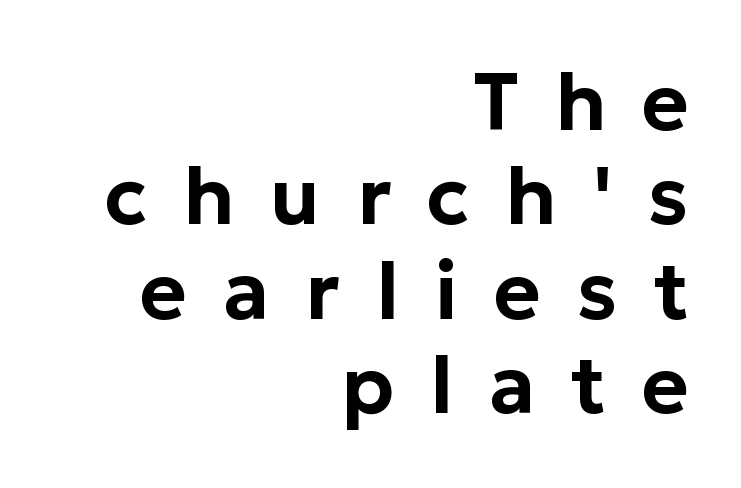
The image shows 80 px sans-serif type, upright; set right-aligned, line spacing 1.18x, unusually wide letter spacing (+0.45 em), not underlined; low stroke contrast and a medium x-height.
